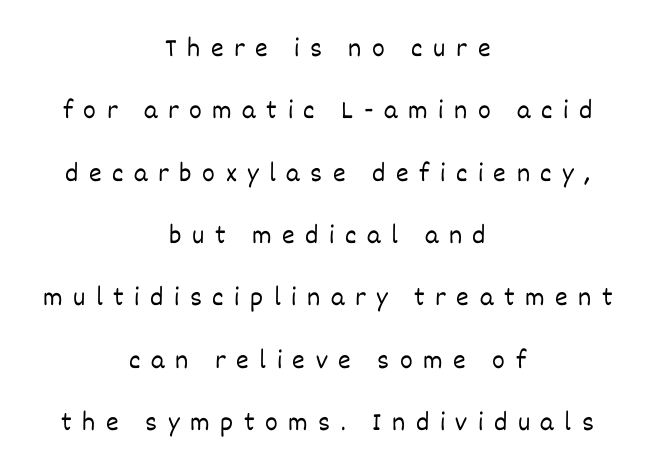
The letters look calm and open, with moderate or lighter stems. The lines in this sample share a center point and differ in where they start and stop. Does the leading feel generous? Absolutely, it's lavish. Short note: letters widely spaced. The baseline area is clear.
